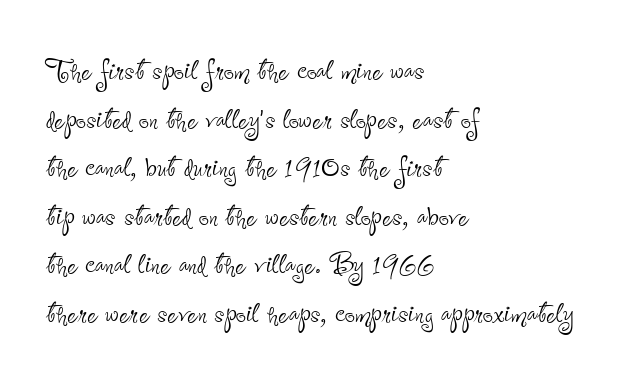
Students, note that the glyphs here touch the page at normal intervals. Alignment: flush left. The glyphs in this specimen are sans serif. The block of text has a typical density, with ordinary space between rows. Check under the words: just untouched page.
